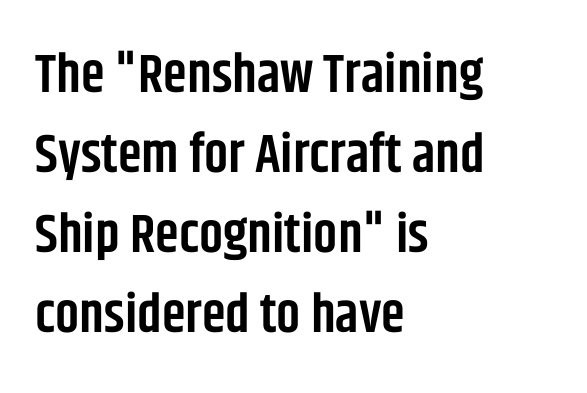
Does the weight exceed regular? Yes, but only to semibold. Students, observe: this is what conventionally led text looks like. The passage shown is typed in a proportional face where columns would drift. The rendering keeps characters at their native spacing. The text was rendered using a sans face with plain stroke endings. Ascenders rise straight up at ninety degrees.
